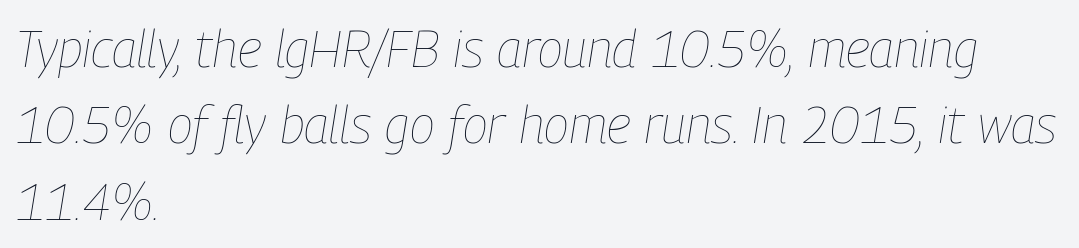
The image shows 52 px thin, condensed type, italic (leaning right); set left-aligned, normal line spacing (1.47x), normal letter spacing, not underlined; low stroke contrast and a medium x-height.
